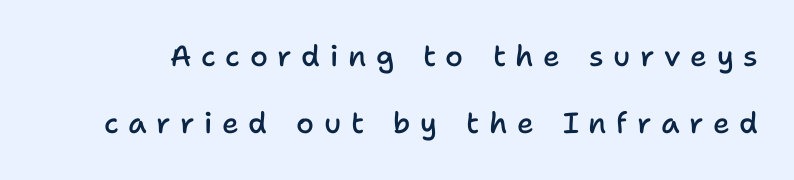
These lines stand farther apart than default settings would place them. This is roman type, the default non-slanted kind. The face used here is a sans, in the tradition of grotesques and geometrics. Type without underlining. Bold? Not quite — semibold, heavier than regular but stopping short. Short note: letters widely spaced.
